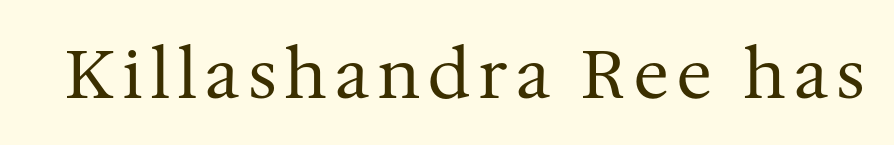
The image shows 67 px regular-weight serif type, upright; set not underlined; medium stroke contrast and a medium x-height.
